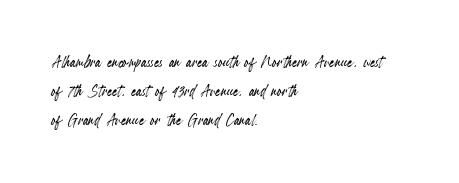
Rows of type keep a routine distance in the vertical direction. Is the block centered? No — it sits flush against the left margin. Letters rest on an invisible, unmarked baseline.
